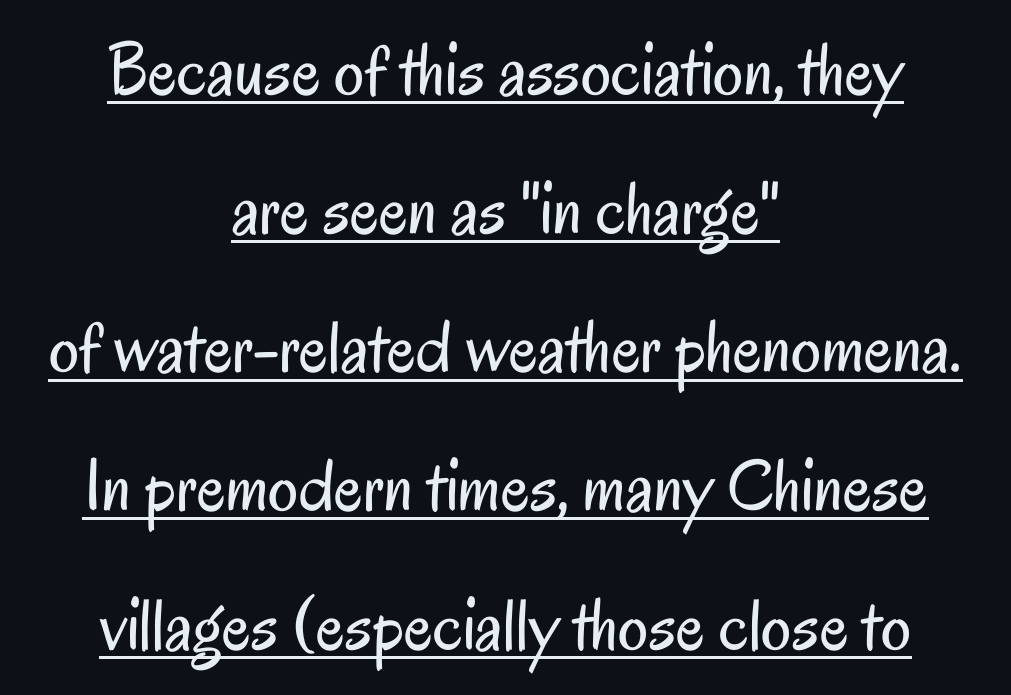
A light-to-regular cut is what we see here. You could not count columns in this text — the font is proportionally spaced. What kind of face is this? One without serifs — a sans. If you drew a line through each stem, it would be perfectly vertical. Every row of glyphs is offset so its center matches the block's center. There is no visible air inserted between adjacent glyphs.
